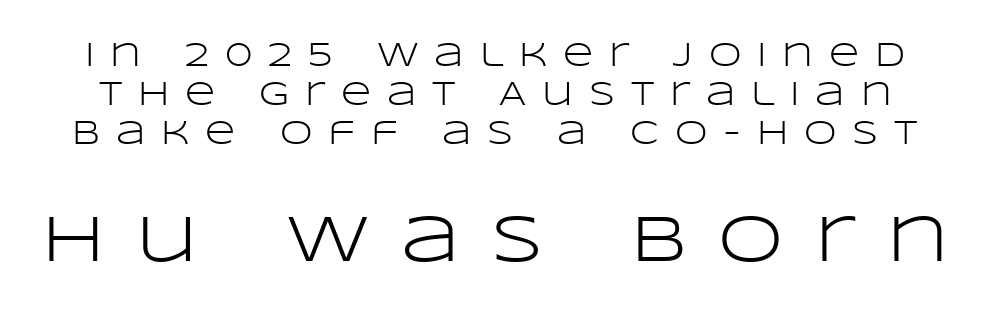
These lines have a slow, spaced-out rhythm from letter to letter. Type size steps up from the first block to the second. These lines are composed in type without serifs. The strokes carry an ordinary text weight at most. Think of a printed novel: that variable character pitch is what you see here.
